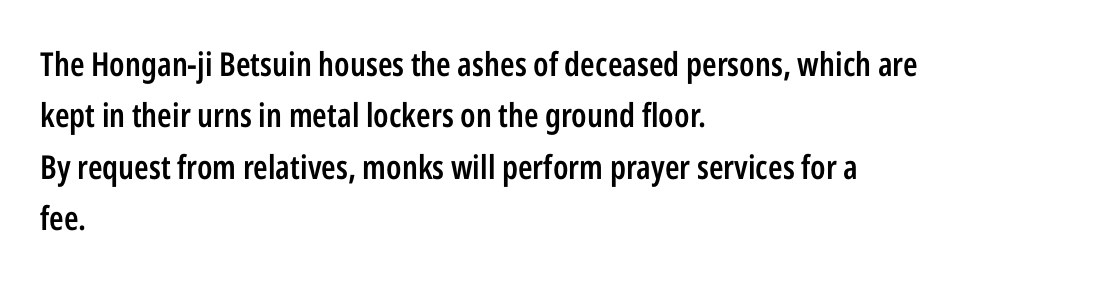
The image shows 33 px semibold, condensed sans-serif type, upright; set left-aligned, normal line spacing (1.56x), normal letter spacing, not underlined; low stroke contrast and a medium x-height.
